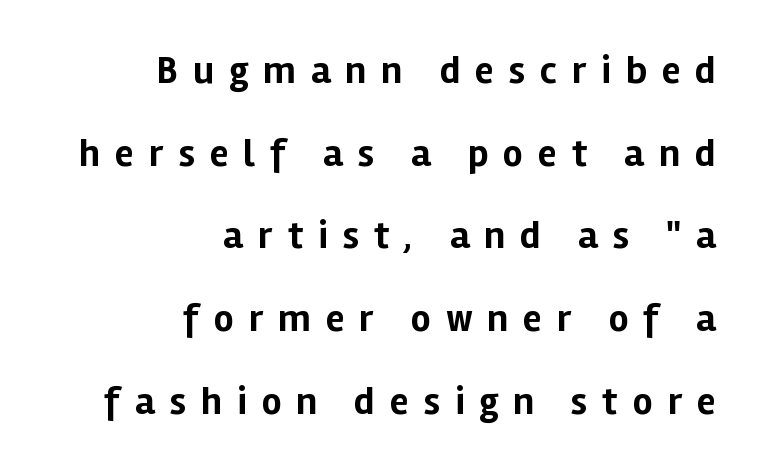
Q: Is the text bold? A: Yes.
Q: Is the text italic (slanted)? A: No, it is upright.
Q: Is the typeface a serif or a sans-serif typeface? A: Sans-serif.
Q: Is the text underlined? A: No.
Q: How is the paragraph aligned? A: Right-aligned.
Q: Is the spacing between letters normal or unusually wide? A: Unusually wide.
Q: Is the spacing between lines tight, normal or loose? A: Loose.
Q: Width (condensed, normal, or wide)? A: Normal.
Q: Stroke contrast? A: Low.
Q: x-height? A: Medium.
Q: Monospaced? A: No.
